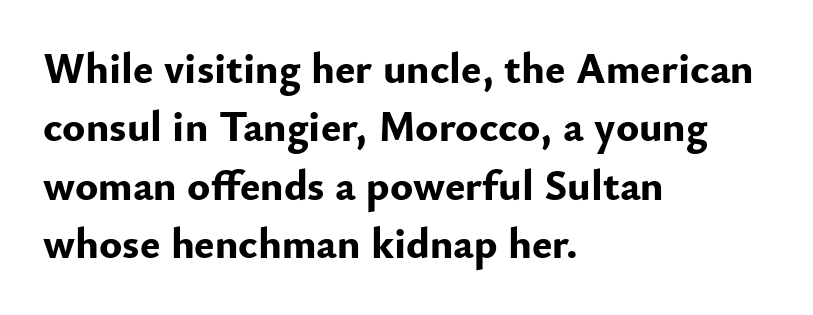
Q: Is the text bold? A: Yes.
Q: Is the text italic (slanted)? A: No, it is upright.
Q: Is the typeface a serif or a sans-serif typeface? A: Sans-serif.
Q: Is the text underlined? A: No.
Q: How is the paragraph aligned? A: Left-aligned.
Q: Is the spacing between letters normal or unusually wide? A: Normal.
Q: Is the spacing between lines tight, normal or loose? A: Normal.
Q: Width (condensed, normal, or wide)? A: Normal.
Q: Stroke contrast? A: Low.
Q: x-height? A: Small.
Q: Monospaced? A: No.
